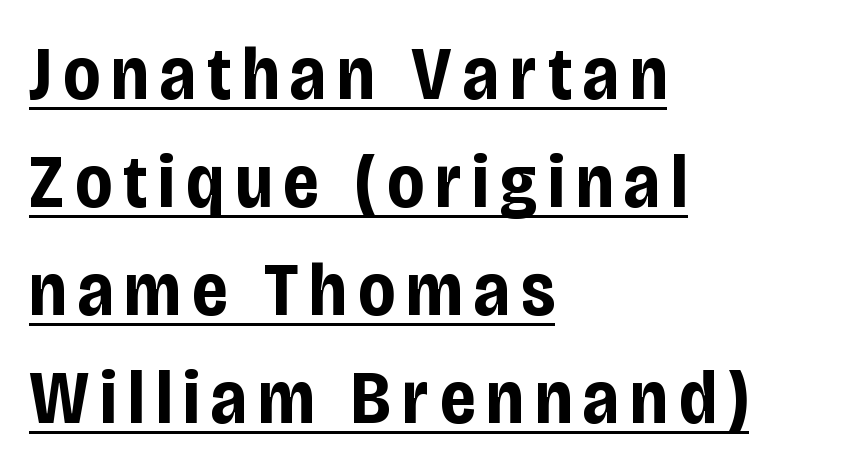
Q: Is the text bold? A: Yes.
Q: Is the text italic (slanted)? A: No, it is upright.
Q: Is the typeface a serif or a sans-serif typeface? A: Sans-serif.
Q: Is the text underlined? A: Yes.
Q: How is the paragraph aligned? A: Left-aligned.
Q: Is the spacing between lines tight, normal or loose? A: Normal.
Q: Width (condensed, normal, or wide)? A: Condensed.
Q: Stroke contrast? A: Low.
Q: x-height? A: Large.
Q: Monospaced? A: No.
